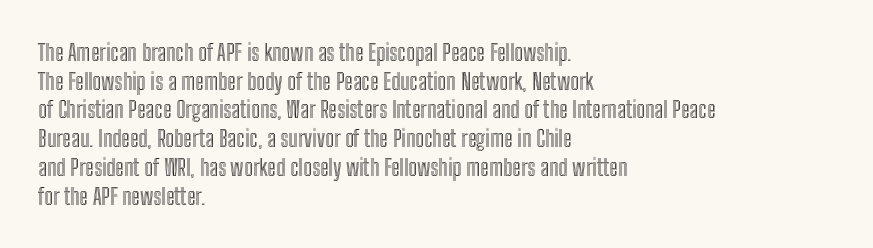
{"italic": "no", "underline": "no", "align": "left", "line_spacing": "normal", "line_spacing_ratio": 1.25, "letter_spacing": "normal", "letter_spacing_em": 0.0, "glyph_px": 23}
